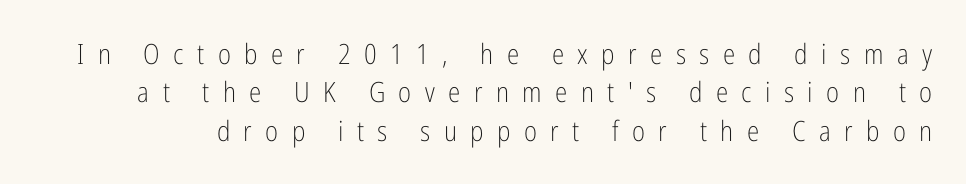
The line-height multiplier appears to be the usual default. Type style note: lacks serifs. The face looks like a standard text weight, possibly lighter. Each letter keeps its own natural width here, so spacing adapts to shape.
